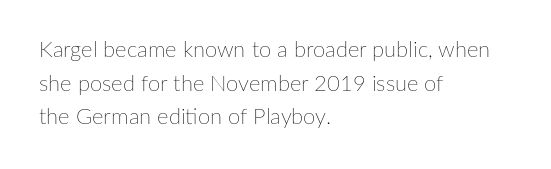
Q: Is the text bold? A: No.
Q: Is the text italic (slanted)? A: No, it is upright.
Q: Is the text underlined? A: No.
Q: How is the paragraph aligned? A: Left-aligned.
Q: Is the spacing between letters normal or unusually wide? A: Normal.
Q: Is the spacing between lines tight, normal or loose? A: Normal.
